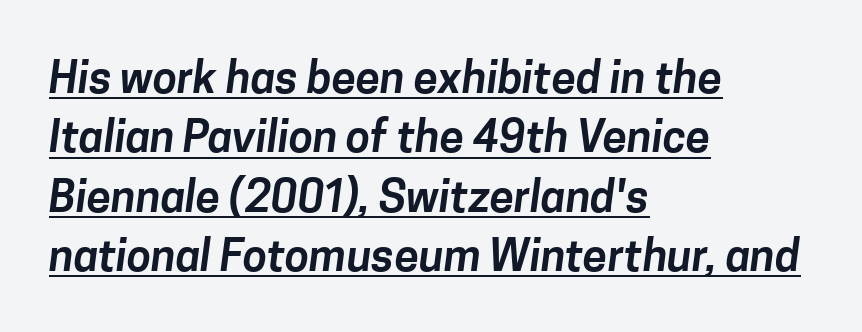
The rendering anchors every line to the left-hand side. A typesetter would label this face a sans. The letterforms sit shoulder to shoulder at normal distance. A rule runs beneath these lines of type.
